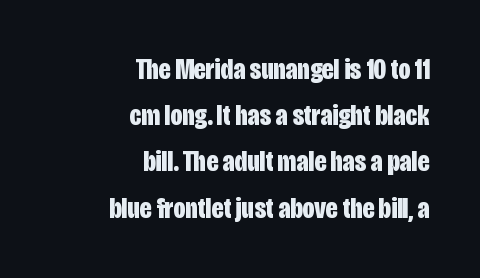
Does the copy run flush right? Yes — the right margin is perfectly even. Think of a printed novel: that variable character pitch is what you see here. Successive baselines arrive at the customary interval. As a designer I'd log this as weight 700, bold. Upright lettering throughout.
